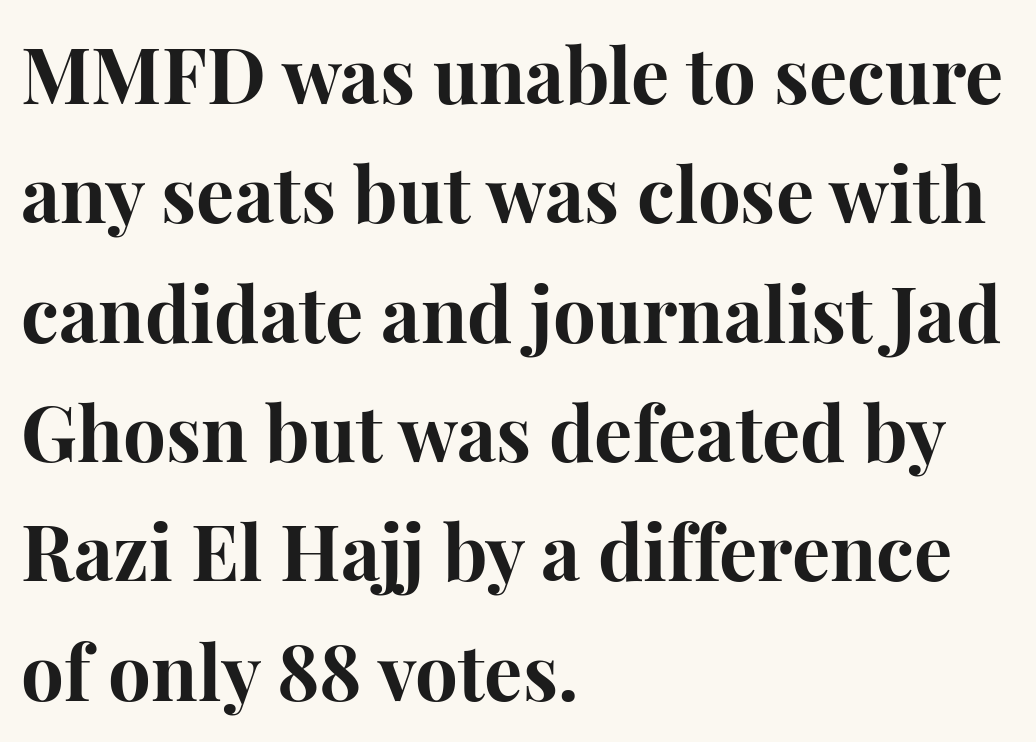
The passage shown stacks its lines at a standard gap. The string is rendered with underlining switched off. What weight is shown? A full bold with thick strokes. Posture: upright roman.
